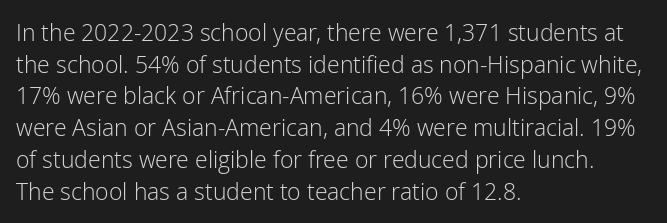
A roman cut, with each character standing at attention. Line spacing here is normal. The text block is weighted toward the left margin, trailing off unevenly rightward. Lines of text with bare space underneath. Nothing unusual about the tracking: characters are spaced as the font intends. A quiet, ordinary-to-light weight characterises the typeface.
